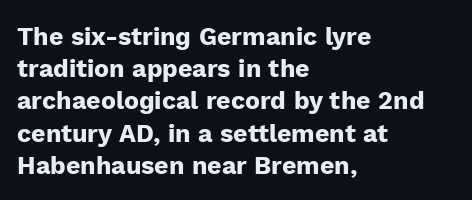
Q: Is the text bold? A: Yes.
Q: Is the text italic (slanted)? A: No, it is upright.
Q: Is the text underlined? A: No.
Q: How is the paragraph aligned? A: Left-aligned.
Q: Is the spacing between letters normal or unusually wide? A: Normal.
Q: Is the spacing between lines tight, normal or loose? A: Normal.
